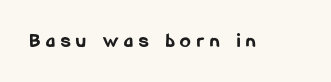
{"italic": "no", "bold": "yes", "underline": "no", "letter_spacing": "wide", "letter_spacing_em": 0.29, "glyph_px": 21}
